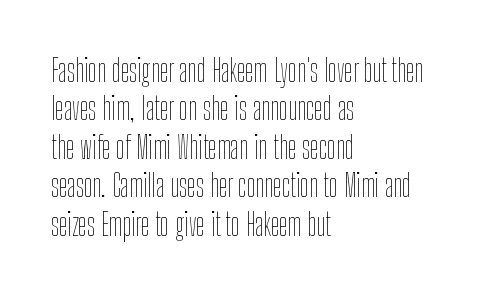
If you drew a ruler down the left edge, every line would touch it. These lines keep a tight, regular rhythm from letter to letter. Only glyphs here, with clear space below each row. Is the type heavy? It reads as light-to-regular instead. The letters stand upright; this is a roman face. A typesetter would call this proportional, since set widths differ per character.
